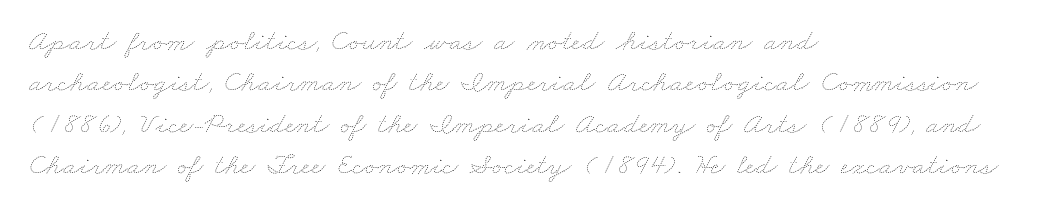
Q: Is the text bold? A: No.
Q: Is the text underlined? A: No.
Q: How is the paragraph aligned? A: Left-aligned.
Q: Is the spacing between letters normal or unusually wide? A: Normal.
Q: Is the spacing between lines tight, normal or loose? A: Normal.
Q: Width (condensed, normal, or wide)? A: Wide.
Q: Stroke contrast? A: Low.
Q: x-height? A: Small.
Q: Monospaced? A: No.
